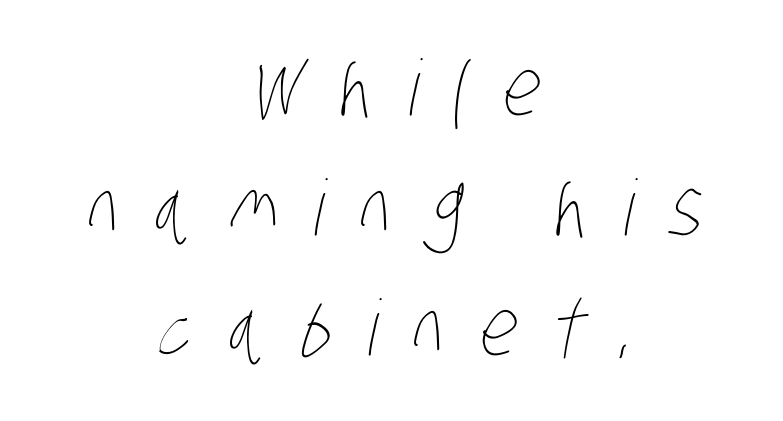
Q: Is the text bold? A: No.
Q: Is the text underlined? A: No.
Q: How is the paragraph aligned? A: Centered.
Q: Is the spacing between letters normal or unusually wide? A: Unusually wide.
Q: Is the spacing between lines tight, normal or loose? A: Normal.
Q: Width (condensed, normal, or wide)? A: Condensed.
Q: Stroke contrast? A: Low.
Q: x-height? A: Large.
Q: Monospaced? A: No.
